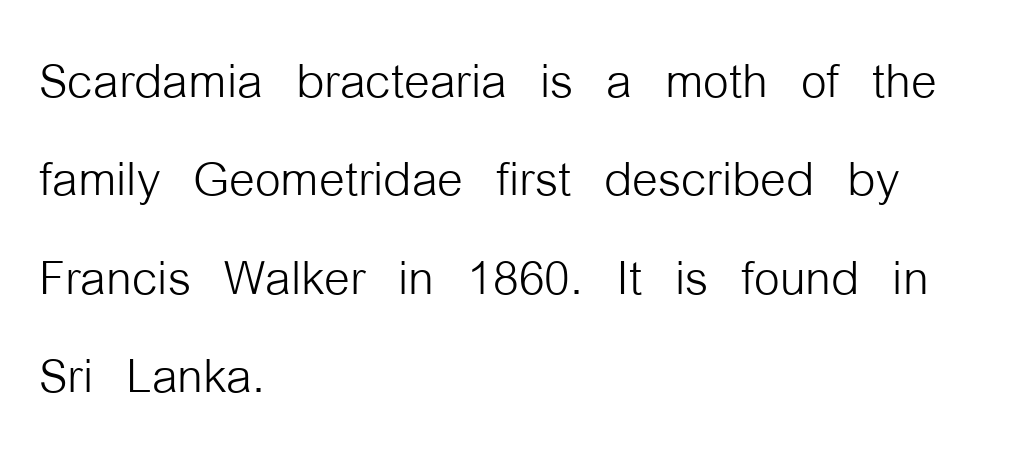
Q: Is the text bold? A: No.
Q: Is the text italic (slanted)? A: No, it is upright.
Q: Is the typeface a serif or a sans-serif typeface? A: Sans-serif.
Q: Is the text underlined? A: No.
Q: How is the paragraph aligned? A: Left-aligned.
Q: Is the spacing between letters normal or unusually wide? A: Normal.
Q: Is the spacing between lines tight, normal or loose? A: Normal.
Q: Width (condensed, normal, or wide)? A: Condensed.
Q: Stroke contrast? A: Low.
Q: x-height? A: Medium.
Q: Monospaced? A: No.
